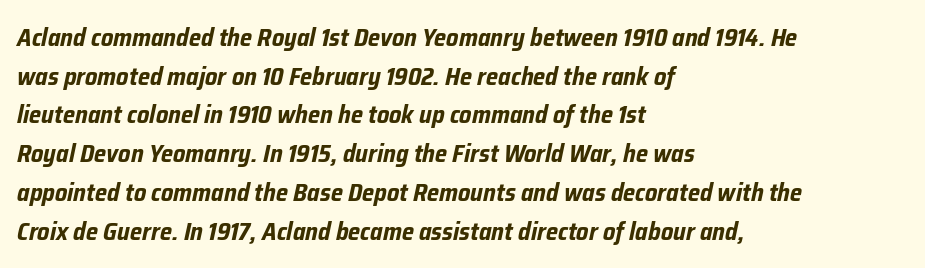
Decoration check: the copy has no underline. The letters are slanted; this is an italic face. Pretty heavy lettering here — definitely bold. Regarding leading, the lines here are spaced in the standard way. The ragged edge is on the right, which tells us the setting is flush left. The letters sit at their default tracking, neither squeezed nor spread.
